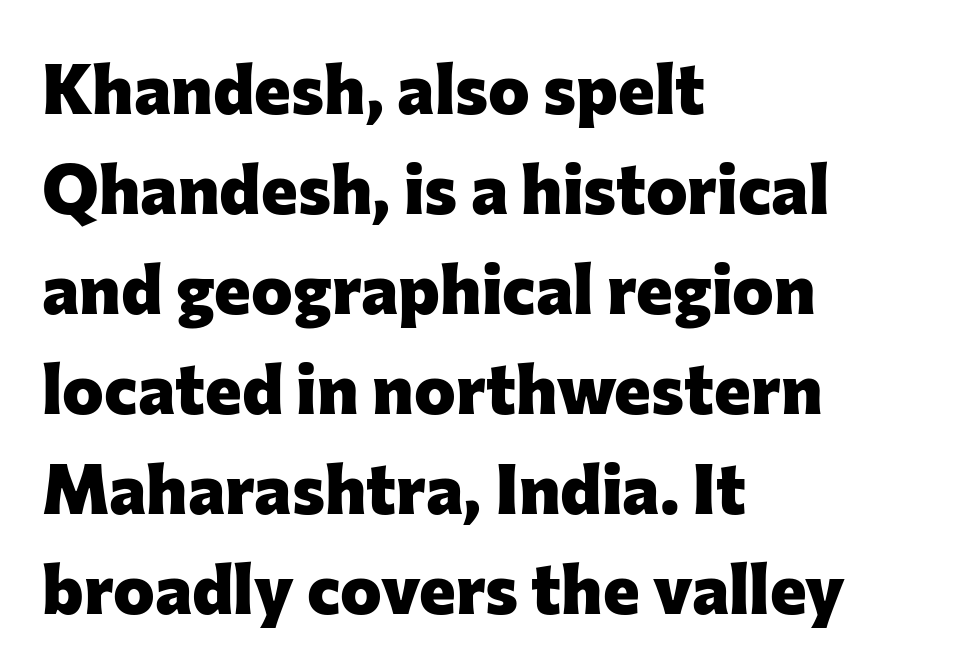
The image shows 70 px heavy sans-serif type, upright; set left-aligned, normal line spacing (1.43x), normal letter spacing, not underlined; low stroke contrast and a medium x-height.
